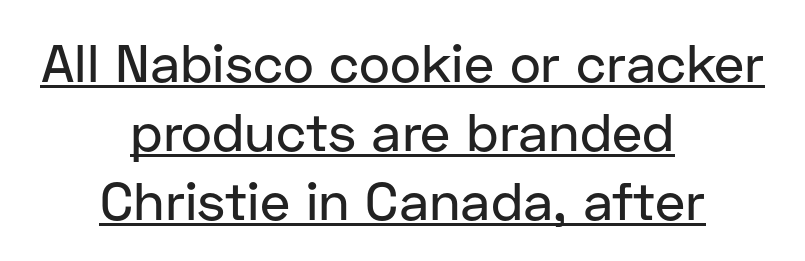
Q: Is the text italic (slanted)? A: No, it is upright.
Q: Is the typeface a serif or a sans-serif typeface? A: Sans-serif.
Q: Is the text underlined? A: Yes.
Q: How is the paragraph aligned? A: Centered.
Q: Is the spacing between letters normal or unusually wide? A: Normal.
Q: Is the spacing between lines tight, normal or loose? A: Normal.
Q: Width (condensed, normal, or wide)? A: Normal.
Q: Stroke contrast? A: Low.
Q: x-height? A: Medium.
Q: Monospaced? A: No.
